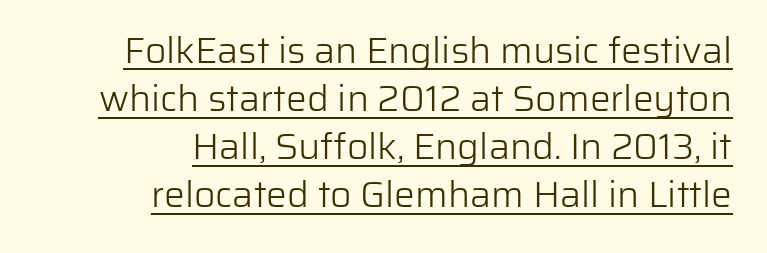
Q: Is the text bold? A: No.
Q: Is the text italic (slanted)? A: No, it is upright.
Q: Is the typeface a serif or a sans-serif typeface? A: Sans-serif.
Q: Is the text underlined? A: Yes.
Q: How is the paragraph aligned? A: Right-aligned.
Q: Is the spacing between letters normal or unusually wide? A: Normal.
Q: Is the spacing between lines tight, normal or loose? A: Normal.
Q: Width (condensed, normal, or wide)? A: Normal.
Q: Stroke contrast? A: Low.
Q: x-height? A: Medium.
Q: Monospaced? A: No.
